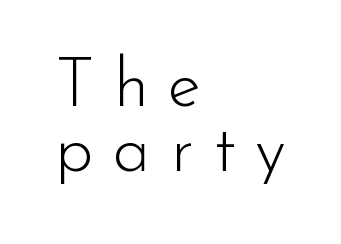
Quick note: interline space is minimal. The rendering uses natural spacing where letterforms have individual widths. Line starts are locked; line ends wander. The face looks like a standard text weight, possibly lighter.
